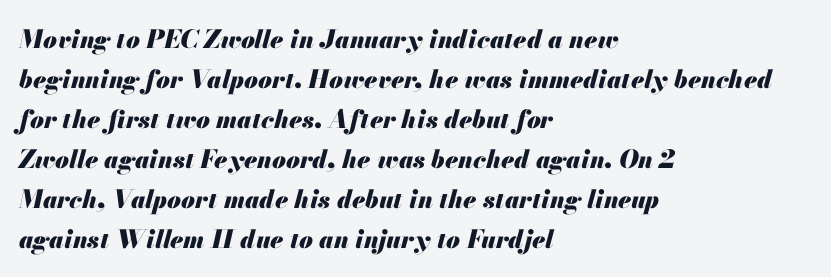
The image shows 25 px bold type, italic (leaning right); set left-aligned, normal line spacing (1.6x), normal letter spacing, not underlined.
